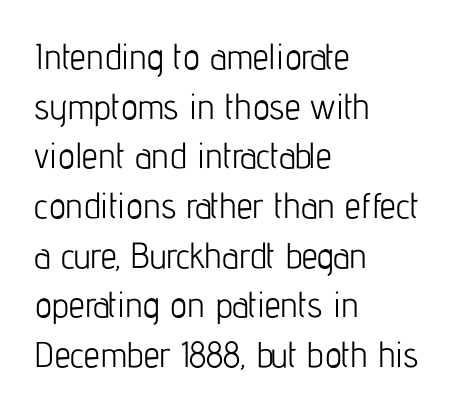
The image shows 36 px light, condensed sans-serif type, upright; set left-aligned, normal line spacing (1.38x), normal letter spacing, not underlined; low stroke contrast and a medium x-height.
